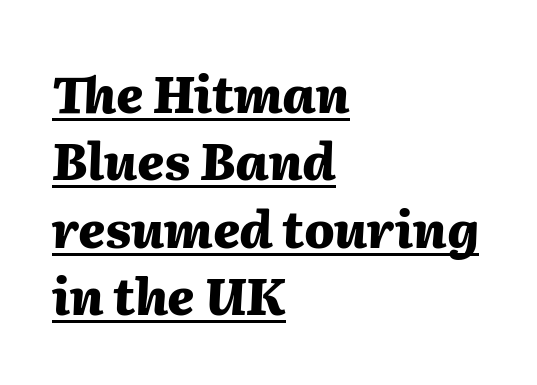
{"italic": "yes", "lean": "right", "slant_degrees": 2, "bold": "yes", "weight": "heavy", "width": "normal", "stroke_contrast": "medium", "x_height": "medium", "monospaced": "no", "underline": "yes", "align": "left", "line_spacing": "normal", "line_spacing_ratio": 1.35, "letter_spacing": "normal", "letter_spacing_em": 0.0, "glyph_px": 50}
